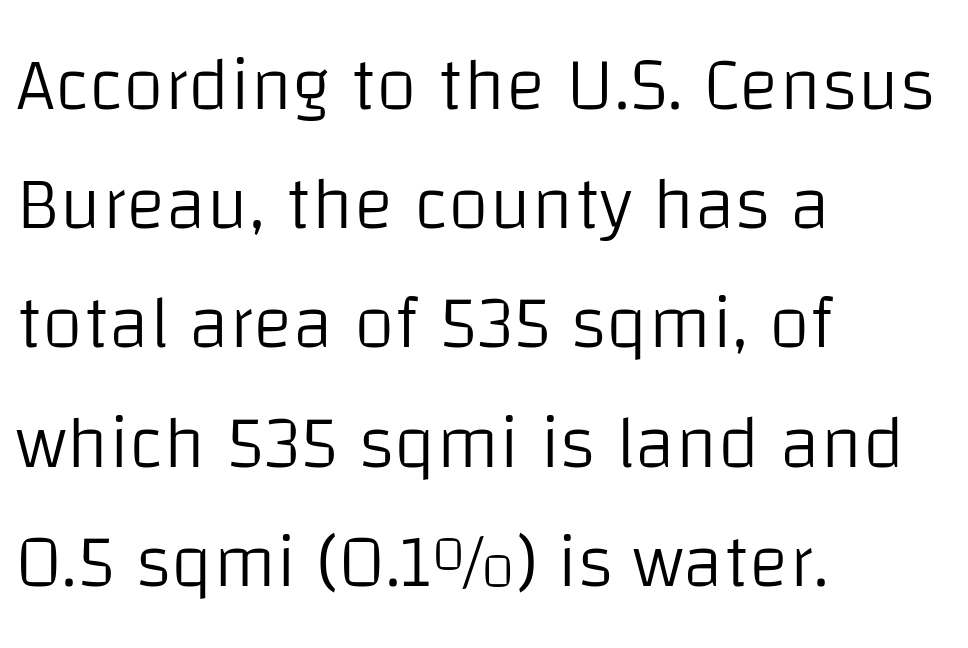
{"serif": "no", "italic": "no", "bold": "no", "weight": "light", "width": "normal", "stroke_contrast": "low", "x_height": "large", "monospaced": "no", "underline": "no", "align": "left", "line_spacing": "normal", "line_spacing_ratio": 1.59, "letter_spacing": "normal", "letter_spacing_em": 0.0, "glyph_px": 75}
